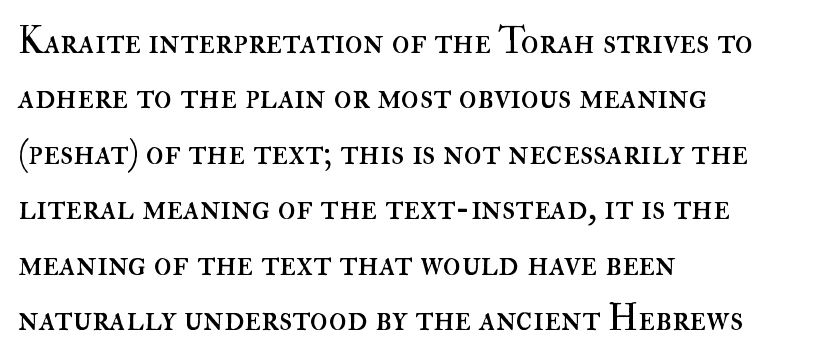
{"italic": "no", "bold": "no", "weight": "regular", "width": "normal", "stroke_contrast": "high", "x_height": "small", "monospaced": "no", "underline": "no", "align": "left", "line_spacing": "normal", "line_spacing_ratio": 1.5, "letter_spacing": "normal", "letter_spacing_em": 0.0, "glyph_px": 37}
